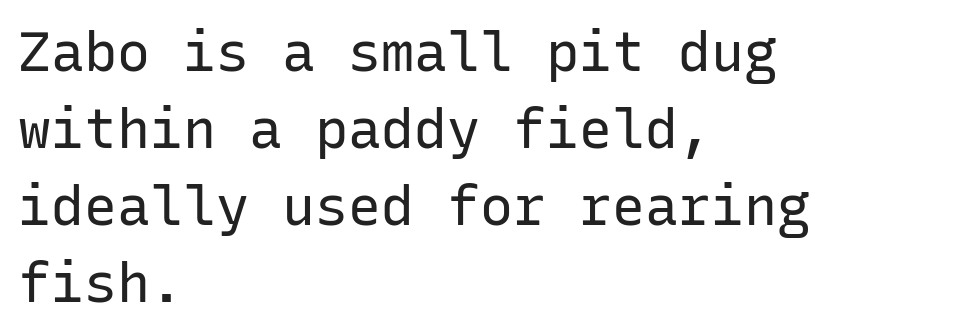
{"serif": "no", "italic": "no", "bold": "no", "weight": "regular", "width": "normal", "stroke_contrast": "low", "x_height": "medium", "monospaced": "yes", "underline": "no", "align": "left", "line_spacing": "normal", "line_spacing_ratio": 1.4, "letter_spacing": "normal", "letter_spacing_em": 0.0, "glyph_px": 55}
